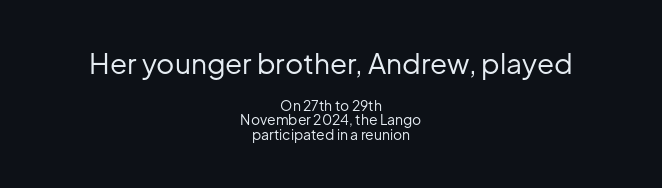
The image shows 28 px regular-weight sans-serif type, upright; set centered, tight line spacing (1.04x), normal letter spacing, not underlined; the first (top) block is 2.0x larger; low stroke contrast and a medium x-height.
